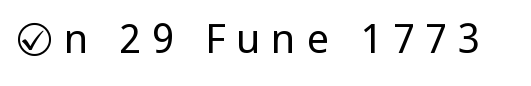
The image shows 40 px regular-weight, condensed sans-serif type, upright; set unusually wide letter spacing (+0.26 em), not underlined; low stroke contrast and a large x-height.
